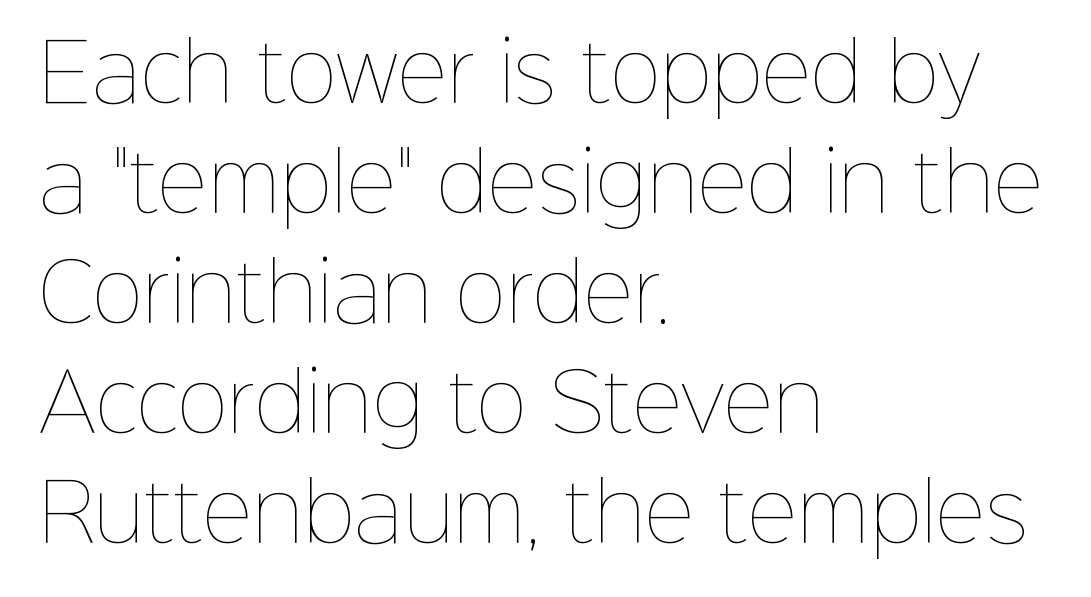
The image shows 78 px thin type, upright; set left-aligned, normal line spacing (1.41x), normal letter spacing, not underlined; low stroke contrast and a medium x-height.
